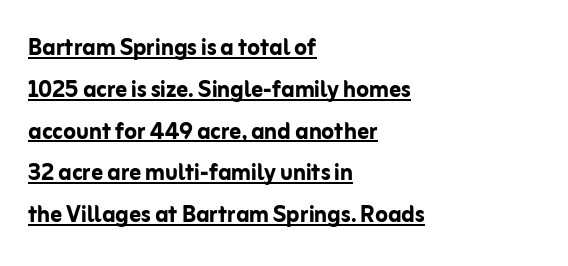
Upright lettering throughout. Each new line begins a customary step beneath the previous one. The rendering uses natural spacing where letterforms have individual widths. The passage shown is typeset with a sans-serif family. Is the block centered? No — it sits flush against the left margin. Notice how thick the strokes are: this is what a full bold looks like.
